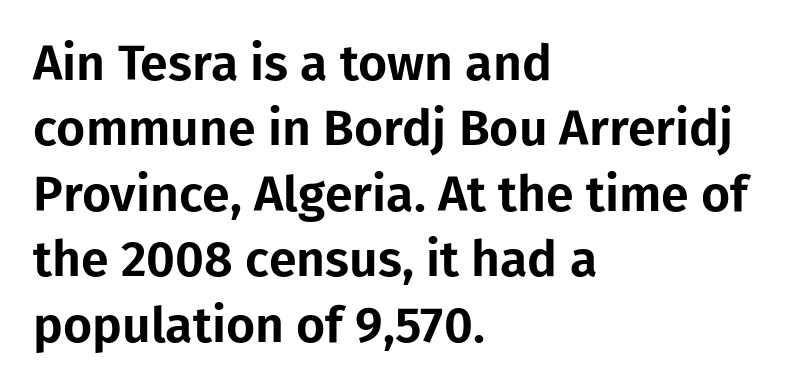
The image shows 50 px sans-serif type, upright; set left-aligned, normal line spacing (1.31x), normal letter spacing, not underlined; low stroke contrast and a medium x-height.
